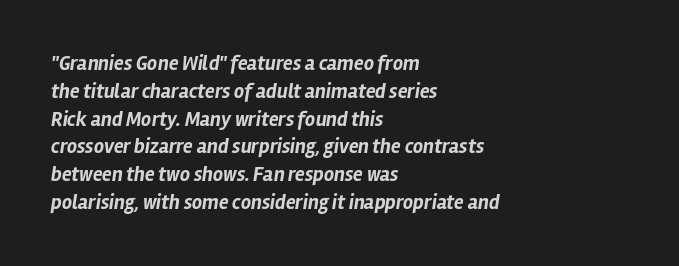
The specimen reads as italic at a glance. The characters look thick and weighty, a clear bold. Is the block centered? No — it sits flush against the left margin. Rule under the text: the space is simply empty. Notice how descenders clear the ascenders below comfortably — that's standard leading.
